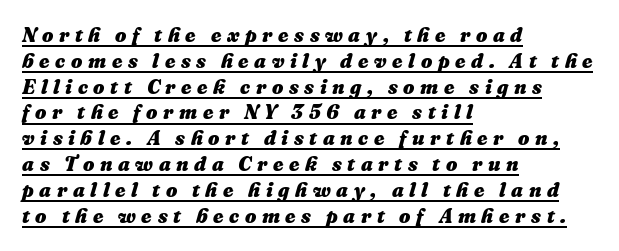
Q: Is the text bold? A: Yes.
Q: Is the text italic (slanted)? A: Yes, it leans right by about 16 degrees.
Q: Is the text underlined? A: Yes.
Q: How is the paragraph aligned? A: Left-aligned.
Q: Is the spacing between letters normal or unusually wide? A: Unusually wide.
Q: Is the spacing between lines tight, normal or loose? A: Normal.
